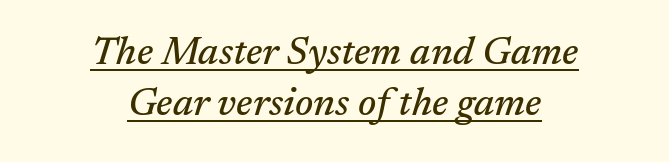
The lines sit at an ordinary, default distance from one another. If you drew a line through each stem, it would be angled. This sample is center-justified, so both line endings float freely. Does the type have serifs? Yes, each stem ends in a small foot. Think of a printed novel: that variable character pitch is what you see here. Default kerning and tracking; the words read as compact shapes.
